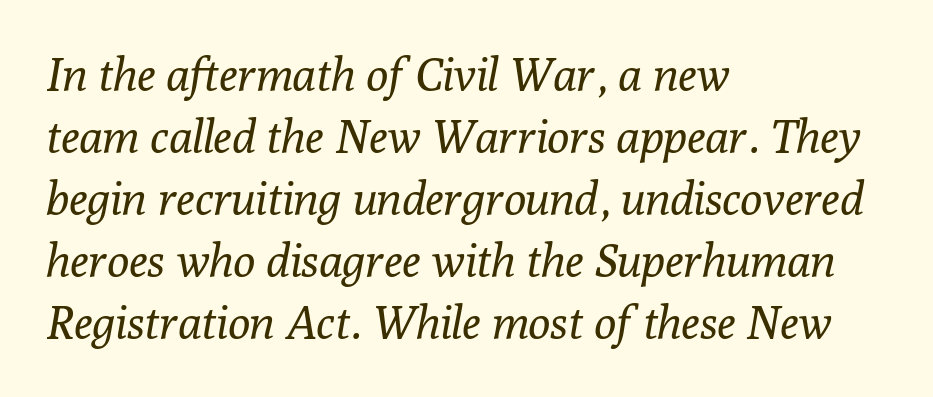
{"serif": "yes", "italic": "yes", "lean": "right", "slant_degrees": 10, "bold": "no", "weight": "regular", "width": "normal", "stroke_contrast": "low", "x_height": "medium", "monospaced": "no", "underline": "no", "align": "left", "line_spacing": "normal", "line_spacing_ratio": 1.35, "letter_spacing": "normal", "letter_spacing_em": 0.0, "glyph_px": 46}
